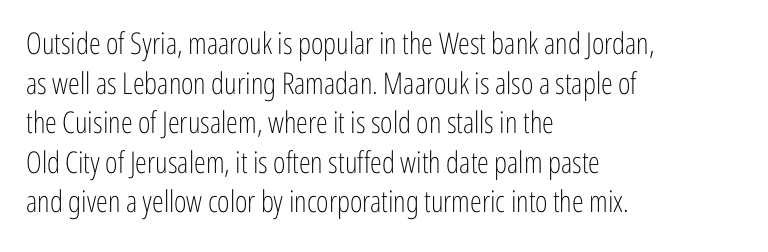
Q: Is the text bold? A: No.
Q: Is the text italic (slanted)? A: No, it is upright.
Q: Is the typeface a serif or a sans-serif typeface? A: Sans-serif.
Q: Is the text underlined? A: No.
Q: How is the paragraph aligned? A: Left-aligned.
Q: Is the spacing between letters normal or unusually wide? A: Normal.
Q: Is the spacing between lines tight, normal or loose? A: Normal.
Q: Width (condensed, normal, or wide)? A: Condensed.
Q: Stroke contrast? A: Low.
Q: x-height? A: Medium.
Q: Monospaced? A: No.
